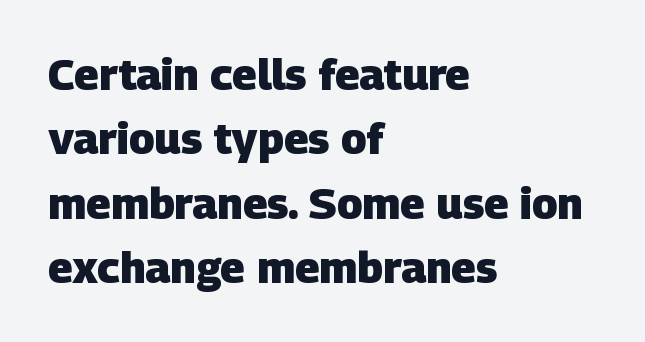
Q: Is the text bold? A: Yes.
Q: Is the typeface a serif or a sans-serif typeface? A: Sans-serif.
Q: Is the text underlined? A: No.
Q: How is the paragraph aligned? A: Left-aligned.
Q: Is the spacing between letters normal or unusually wide? A: Normal.
Q: Is the spacing between lines tight, normal or loose? A: Normal.
Q: Width (condensed, normal, or wide)? A: Normal.
Q: Stroke contrast? A: Low.
Q: x-height? A: Large.
Q: Monospaced? A: No.
